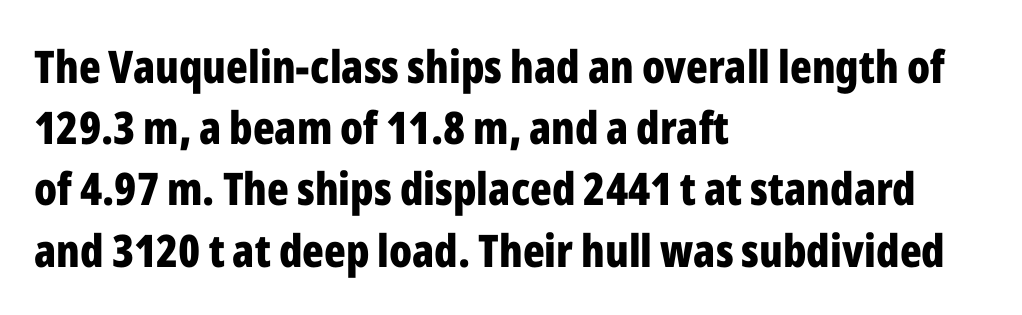
Q: Is the text bold? A: Yes.
Q: Is the text italic (slanted)? A: No, it is upright.
Q: Is the typeface a serif or a sans-serif typeface? A: Sans-serif.
Q: Is the text underlined? A: No.
Q: How is the paragraph aligned? A: Left-aligned.
Q: Is the spacing between letters normal or unusually wide? A: Normal.
Q: Is the spacing between lines tight, normal or loose? A: Normal.
Q: Width (condensed, normal, or wide)? A: Condensed.
Q: Stroke contrast? A: Low.
Q: x-height? A: Medium.
Q: Monospaced? A: No.
